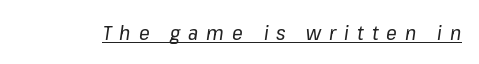
The image shows 20 px text type, italic (leaning right); set unusually wide letter spacing (+0.4 em), underlined.
